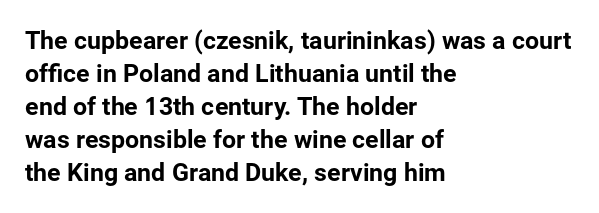
The image shows 25 px text type, upright; set left-aligned, normal line spacing (1.32x), normal letter spacing, not underlined.
